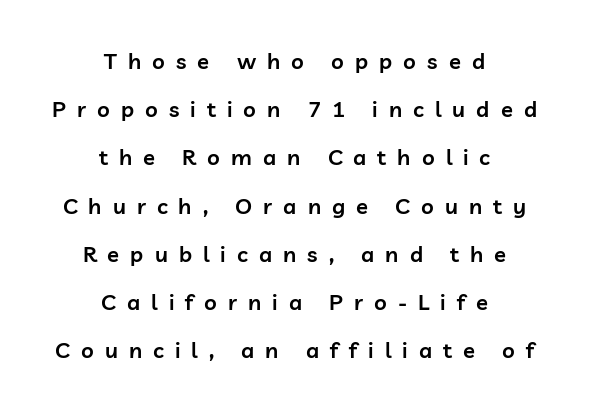
The image shows 22 px text type, upright; set centered, loose line spacing (2.19x), unusually wide letter spacing (+0.5 em), not underlined.
